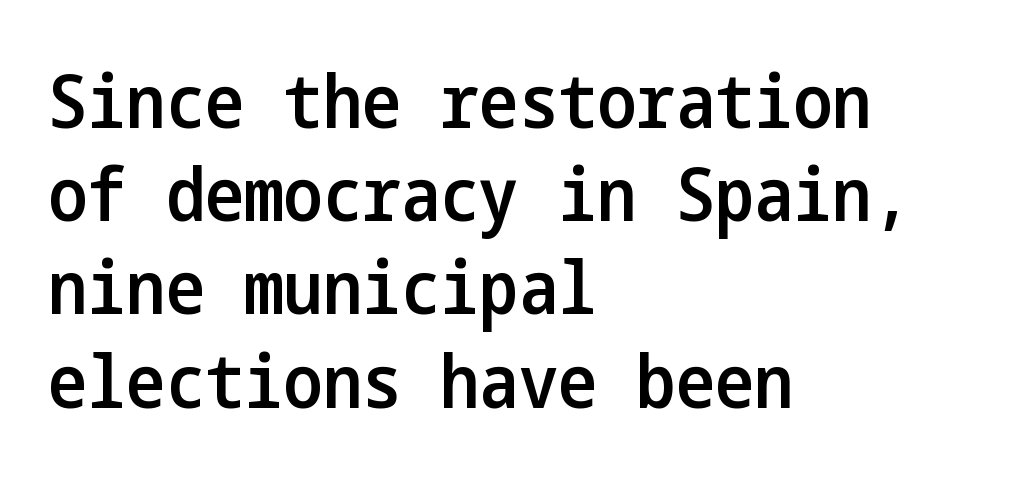
Q: Is the text bold? A: Semi-bold.
Q: Is the text italic (slanted)? A: No, it is upright.
Q: Is the typeface a serif or a sans-serif typeface? A: Sans-serif.
Q: Is the text underlined? A: No.
Q: How is the paragraph aligned? A: Left-aligned.
Q: Is the spacing between letters normal or unusually wide? A: Normal.
Q: Is the spacing between lines tight, normal or loose? A: Normal.
Q: Width (condensed, normal, or wide)? A: Condensed.
Q: Stroke contrast? A: Low.
Q: x-height? A: Medium.
